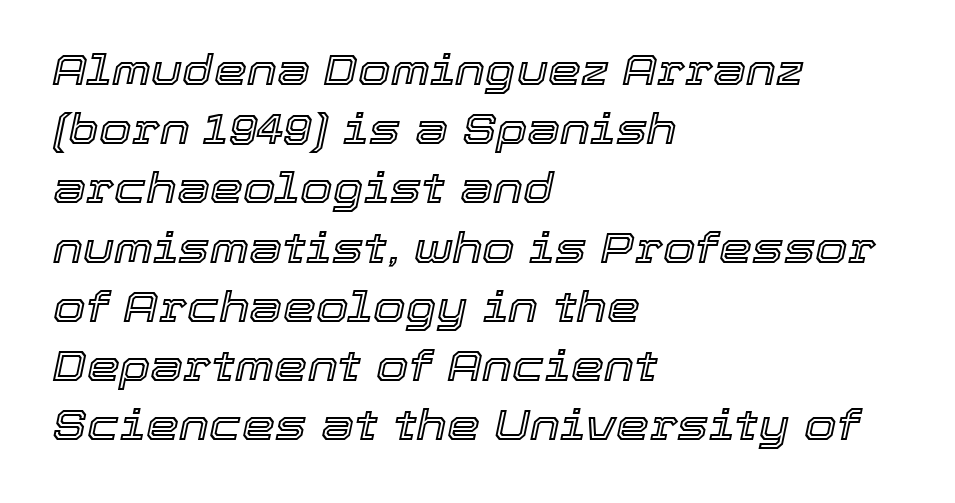
{"italic": "yes", "lean": "right", "slant_degrees": 12, "width": "normal", "x_height": "medium", "monospaced": "no", "underline": "no", "align": "left", "line_spacing": "normal", "line_spacing_ratio": 1.41, "letter_spacing": "normal", "letter_spacing_em": 0.0, "glyph_px": 42}
